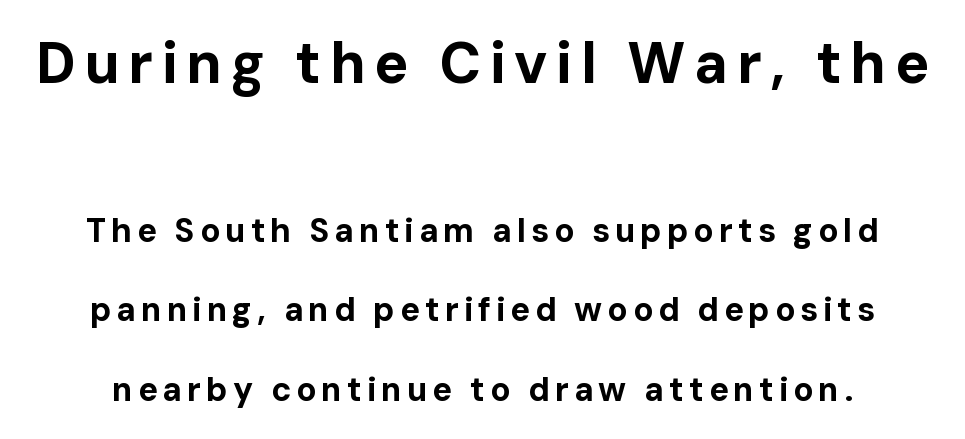
{"serif": "no", "italic": "no", "bold": "yes", "weight": "bold", "width": "normal", "stroke_contrast": "low", "x_height": "medium", "monospaced": "no", "underline": "no", "line_spacing": "loose", "line_spacing_ratio": 2.41, "larger_block": "first", "size_ratio": 1.73, "glyph_px": 57}
